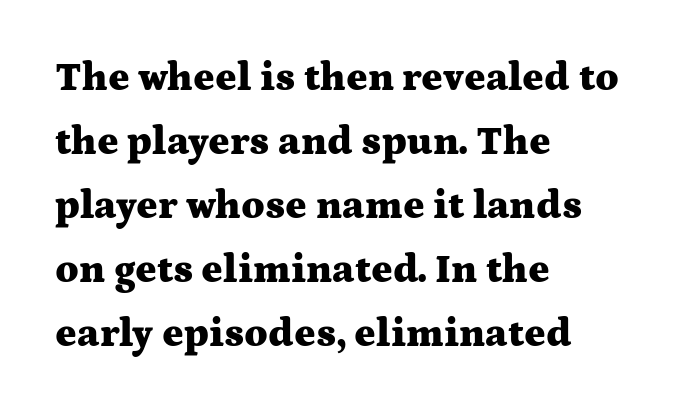
The image shows 40 px heavy, wide serif type, upright; set left-aligned, normal line spacing (1.6x), normal letter spacing, not underlined; medium stroke contrast and a medium x-height.
